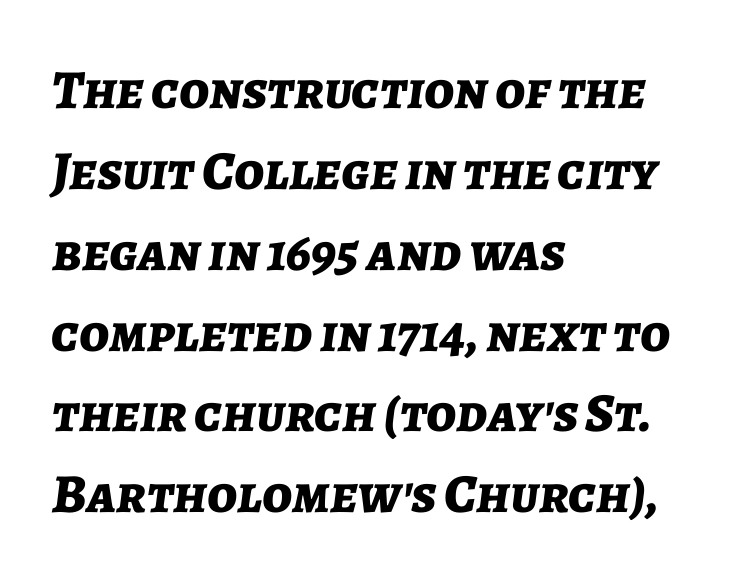
Q: Is the text bold? A: Yes.
Q: Is the text italic (slanted)? A: Yes, it leans right by about 7 degrees.
Q: Is the text underlined? A: No.
Q: How is the paragraph aligned? A: Left-aligned.
Q: Is the spacing between letters normal or unusually wide? A: Normal.
Q: Is the spacing between lines tight, normal or loose? A: Normal.
Q: Width (condensed, normal, or wide)? A: Normal.
Q: Stroke contrast? A: Low.
Q: x-height? A: Medium.
Q: Monospaced? A: No.
